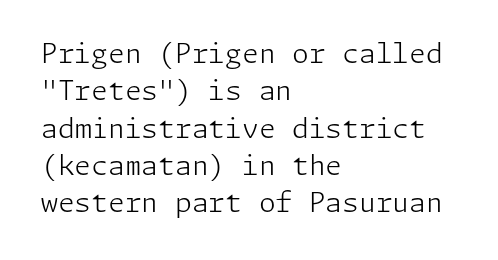
{"italic": "no", "bold": "no", "underline": "no", "align": "left", "line_spacing": "normal", "line_spacing_ratio": 1.38, "letter_spacing": "normal", "letter_spacing_em": 0.0, "glyph_px": 27}
